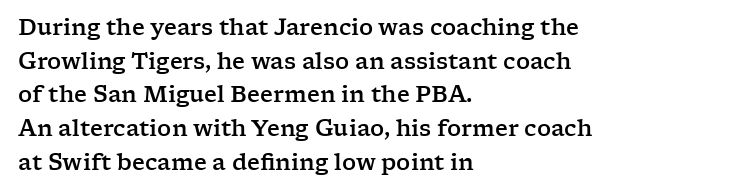
The image shows 22 px text type, upright; set left-aligned, normal line spacing (1.53x), normal letter spacing, not underlined.
